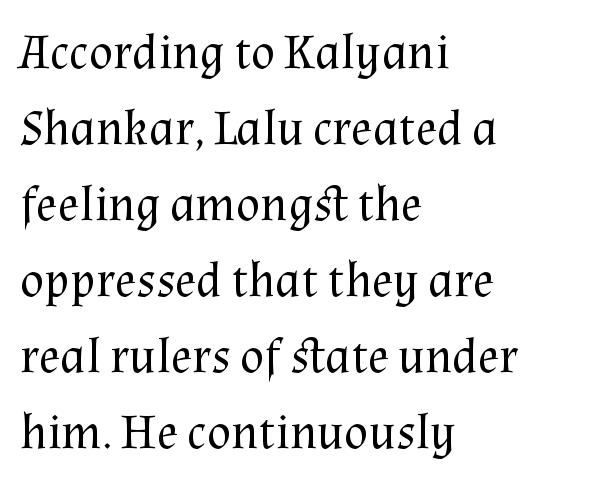
This is not heavy type; no bold has been used. Ordinary non-slanted type is in use. You could call the tracking neutral — neither tight nor loose. Visually the block forms a straight wall on the left and a jagged coastline on the right. Vertical spacing — default.
